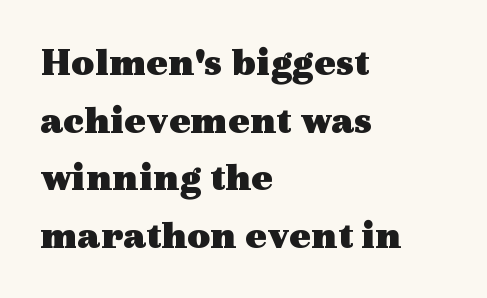
The image shows 40 px heavy, wide serif type, upright; set left-aligned, normal line spacing (1.44x), normal letter spacing, not underlined; a medium x-height.
